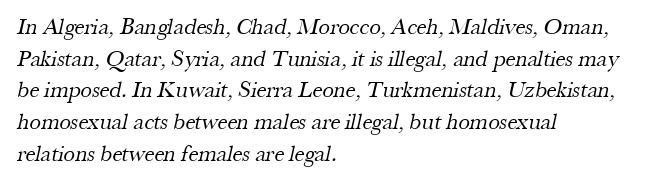
The image shows 23 px text type; set left-aligned, normal line spacing (1.38x), normal letter spacing, not underlined.
